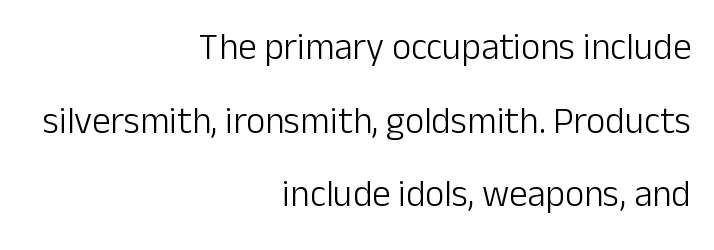
The letters advance in unequal steps, a hallmark of proportional type. The letters carry no serifs — their stems end cleanly without finishing strokes. Students, note that the glyphs here touch the page at normal intervals. How would I describe the line gaps? Wide and relaxed. Glance below the letters and you will spot only blank space. If you drew a line through each stem, it would be perfectly vertical.
